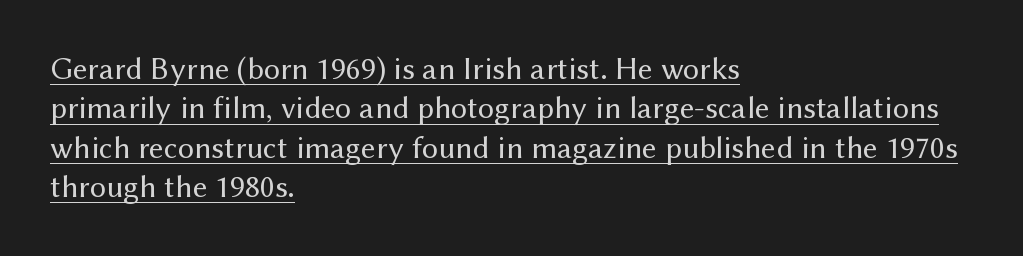
Q: Is the text bold? A: No.
Q: Is the text italic (slanted)? A: No, it is upright.
Q: Is the typeface a serif or a sans-serif typeface? A: Sans-serif.
Q: Is the text underlined? A: Yes.
Q: How is the paragraph aligned? A: Left-aligned.
Q: Is the spacing between letters normal or unusually wide? A: Normal.
Q: Width (condensed, normal, or wide)? A: Normal.
Q: Stroke contrast? A: Medium.
Q: x-height? A: Medium.
Q: Monospaced? A: No.
